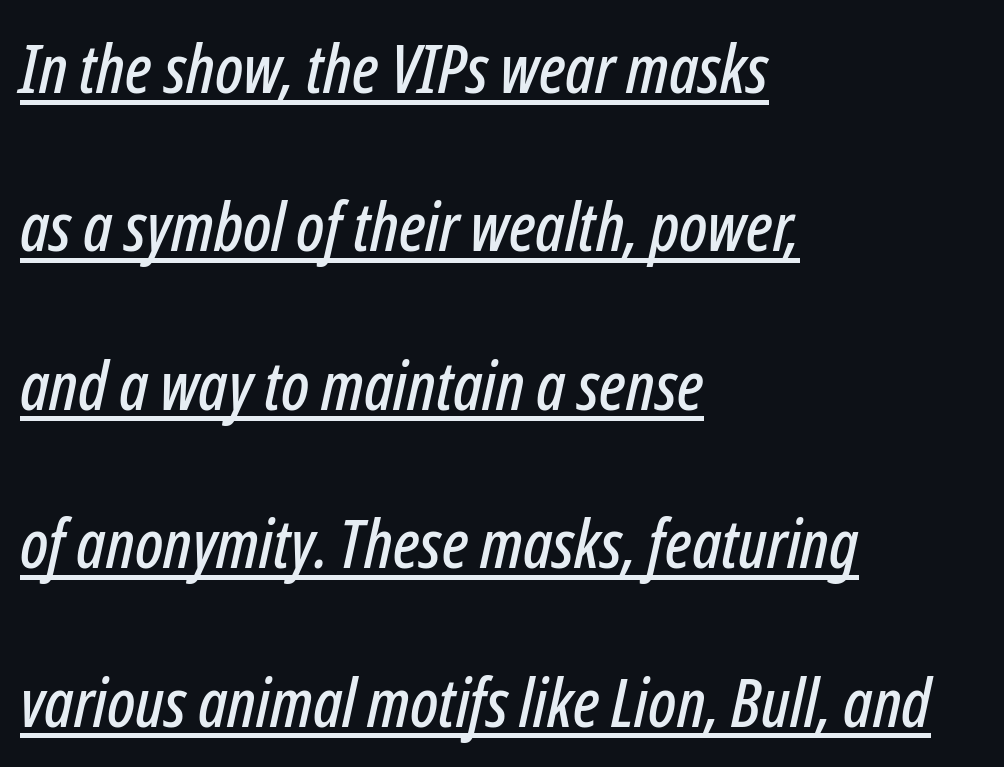
The image shows 68 px condensed type, italic (leaning right); set left-aligned, loose line spacing (2.33x), normal letter spacing, underlined; low stroke contrast and a medium x-height.
